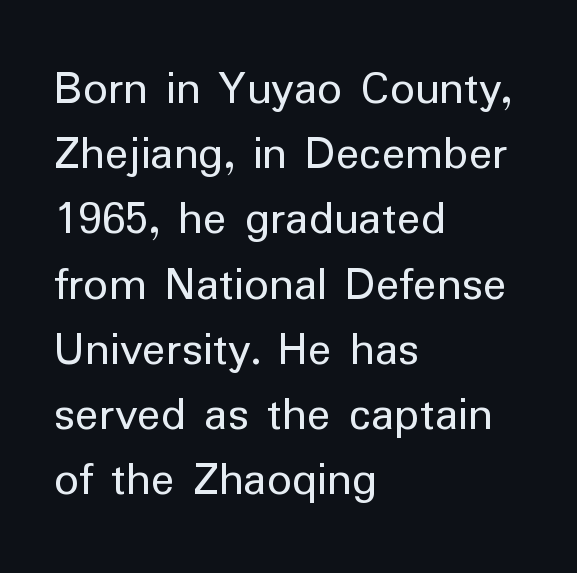
The image shows 49 px regular-weight sans-serif type, upright; set left-aligned, normal line spacing (1.33x), normal letter spacing, not underlined; low stroke contrast and a medium x-height.
